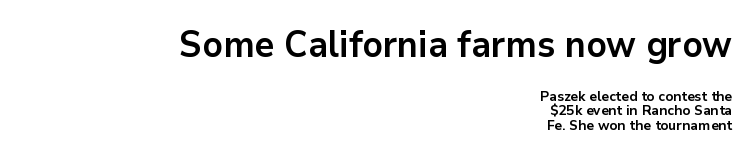
{"serif": "no", "italic": "no", "bold": "yes", "weight": "bold", "width": "normal", "stroke_contrast": "low", "x_height": "medium", "monospaced": "no", "underline": "no", "align": "right", "line_spacing": "tight", "line_spacing_ratio": 1.03, "letter_spacing": "normal", "letter_spacing_em": 0.0, "larger_block": "first", "size_ratio": 2.57, "glyph_px": 36}
